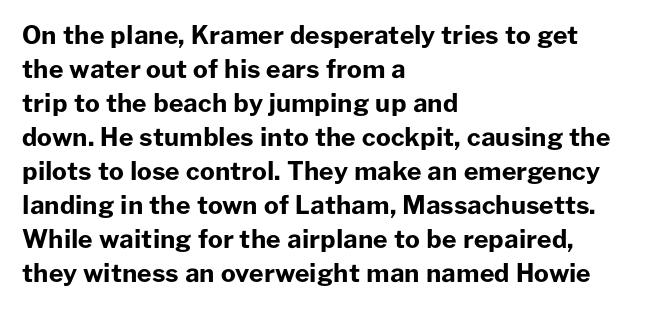
{"italic": "no", "bold": "yes", "underline": "no", "align": "left", "line_spacing": "normal", "line_spacing_ratio": 1.36, "letter_spacing": "normal", "letter_spacing_em": 0.0, "glyph_px": 25}
